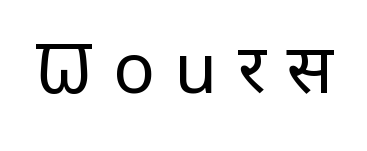
The space directly below the letters is spotless. It's the straight-up-and-down kind of type. How are the letters spaced? Widely, with obvious added tracking. Here the designer chose a conventional face with non-uniform glyph widths.
